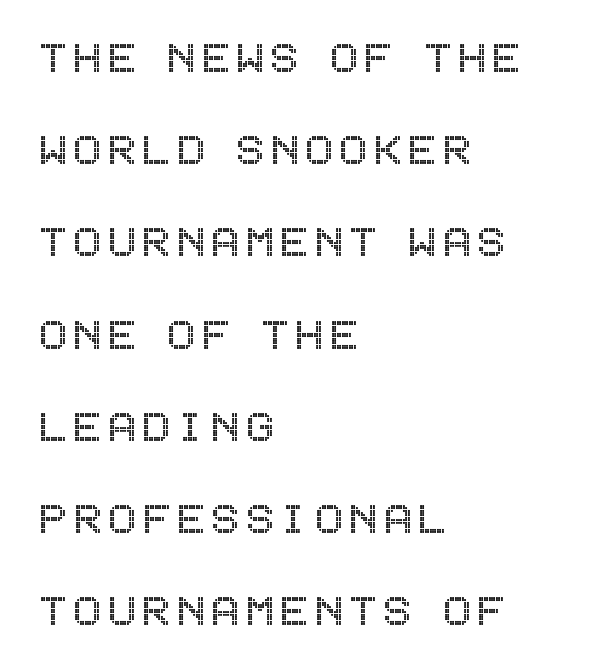
The image shows 53 px condensed type, upright; set left-aligned, line spacing 1.74x, not underlined; a large x-height.
